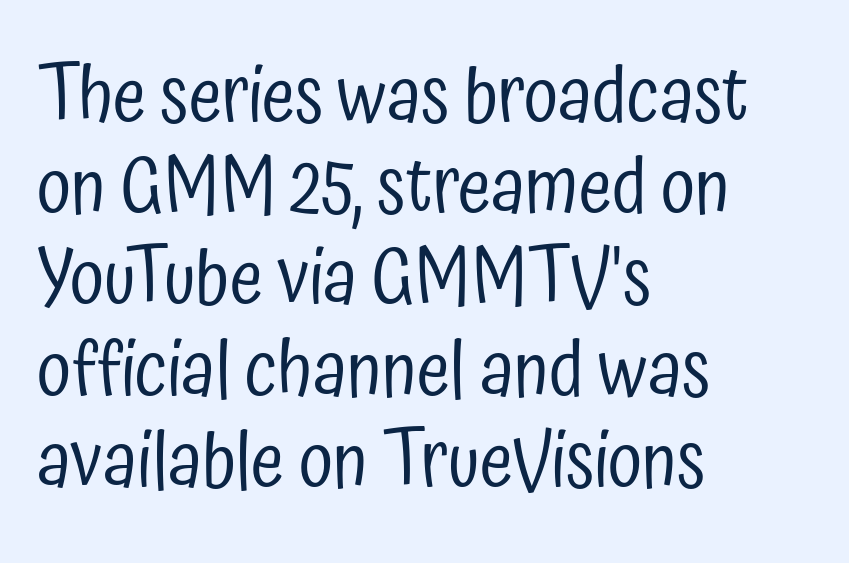
Q: Is the text bold? A: No.
Q: Is the text italic (slanted)? A: No, it is upright.
Q: Is the typeface a serif or a sans-serif typeface? A: Sans-serif.
Q: Is the text underlined? A: No.
Q: How is the paragraph aligned? A: Left-aligned.
Q: Is the spacing between letters normal or unusually wide? A: Normal.
Q: Width (condensed, normal, or wide)? A: Condensed.
Q: Stroke contrast? A: Low.
Q: x-height? A: Medium.
Q: Monospaced? A: No.
